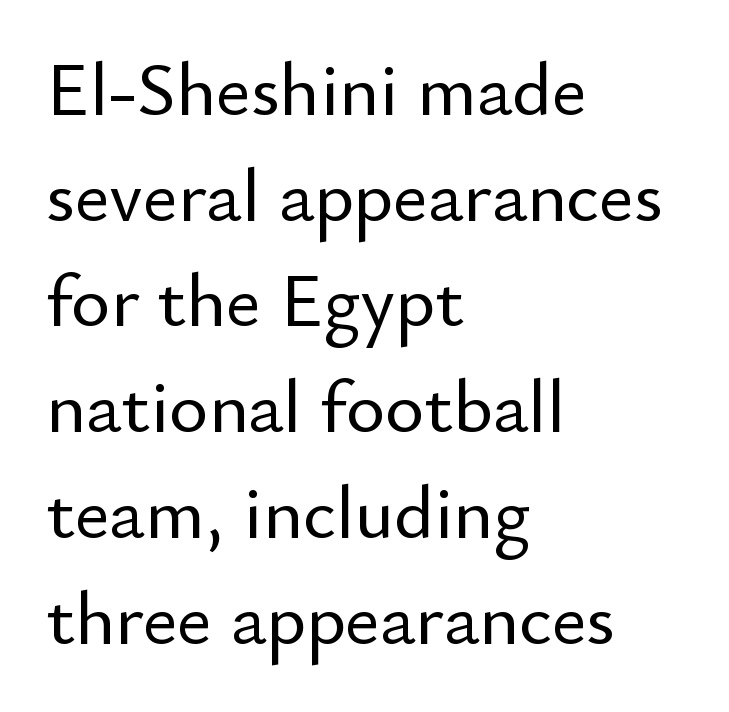
{"serif": "no", "italic": "no", "width": "normal", "stroke_contrast": "low", "x_height": "small", "monospaced": "no", "underline": "no", "align": "left", "line_spacing": "normal", "line_spacing_ratio": 1.41, "letter_spacing": "normal", "letter_spacing_em": 0.0, "glyph_px": 75}
